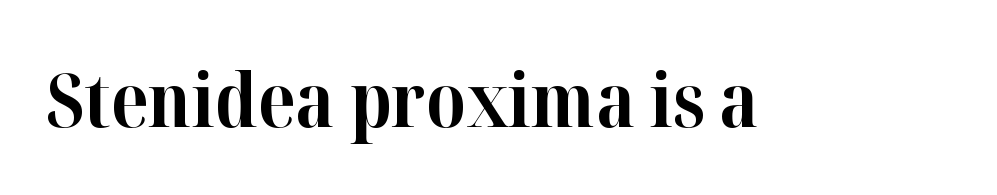
Q: Is the text bold? A: Yes.
Q: Is the text italic (slanted)? A: No, it is upright.
Q: Is the typeface a serif or a sans-serif typeface? A: Serif.
Q: Is the text underlined? A: No.
Q: Is the spacing between letters normal or unusually wide? A: Normal.
Q: Width (condensed, normal, or wide)? A: Normal.
Q: Stroke contrast? A: High.
Q: x-height? A: Medium.
Q: Monospaced? A: No.
